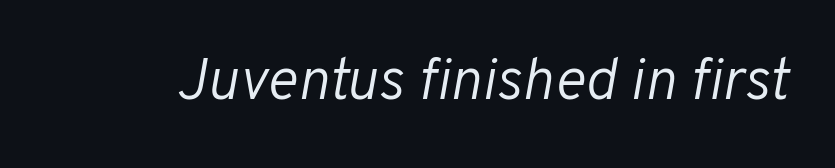
{"italic": "yes", "lean": "right", "slant_degrees": 10, "bold": "no", "weight": "light", "width": "normal", "stroke_contrast": "low", "x_height": "medium", "monospaced": "no", "underline": "no", "letter_spacing": "normal", "letter_spacing_em": 0.0, "glyph_px": 59}
